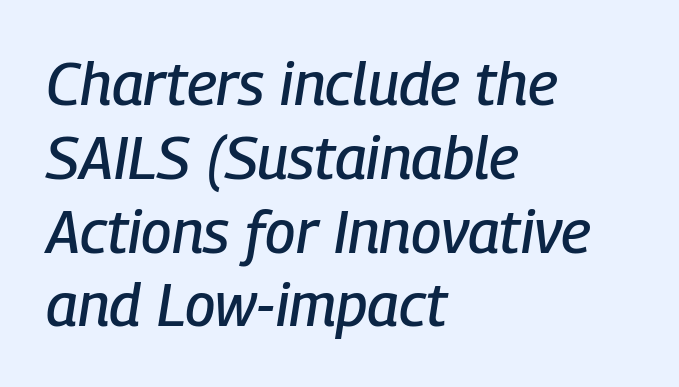
{"italic": "yes", "lean": "right", "slant_degrees": 9, "width": "condensed", "stroke_contrast": "low", "x_height": "medium", "monospaced": "no", "underline": "no", "align": "left", "line_spacing_ratio": 1.23, "letter_spacing": "normal", "letter_spacing_em": 0.0, "glyph_px": 60}
